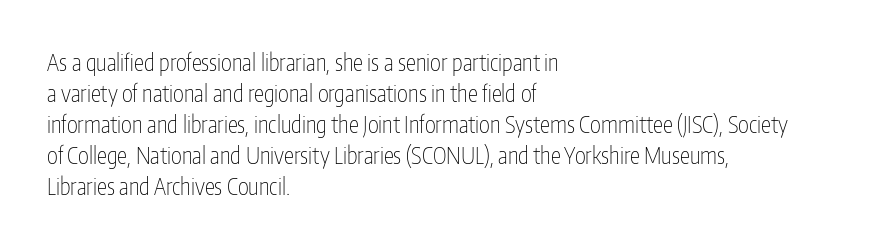
Posture: upright roman. The ragged edge is on the right, which tells us the setting is flush left. Reading down the column, the eye jumps a familiar distance to each next line. The specimen omits any rule beneath the text block's lines. The face looks like a standard text weight, possibly lighter.
